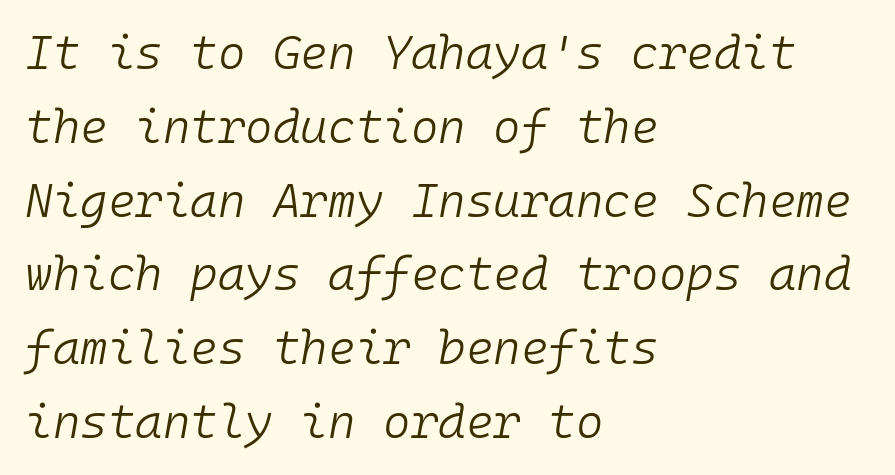
These lines are rendered in a fixed-pitch font. The designer left line spacing at the default. Anything drawn beneath the words? Only blank space. A light-to-regular cut is what we see here. Which margin do the lines hug? The left one — the right edge is uneven.
